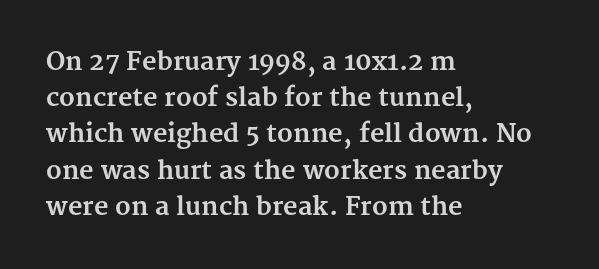
Typesetter's note: full bold, strokes at maximum text heaviness. Rendered with straight, roman letterforms. The line-height multiplier appears to be the usual default. Words appear dense and cohesive because spacing is normal. A student would call this left alignment; a typographer would say flush left, rag right. The baseline area is clear.
